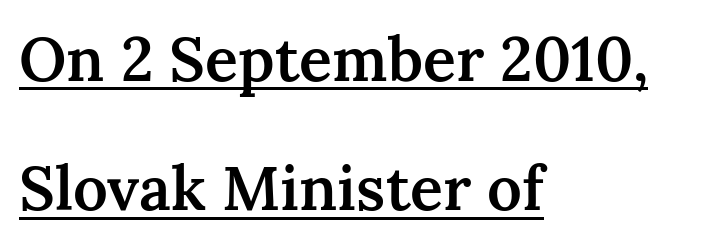
The image shows 61 px semibold serif type, upright; set left-aligned, loose line spacing (2.12x), normal letter spacing, underlined; medium stroke contrast and a medium x-height.
